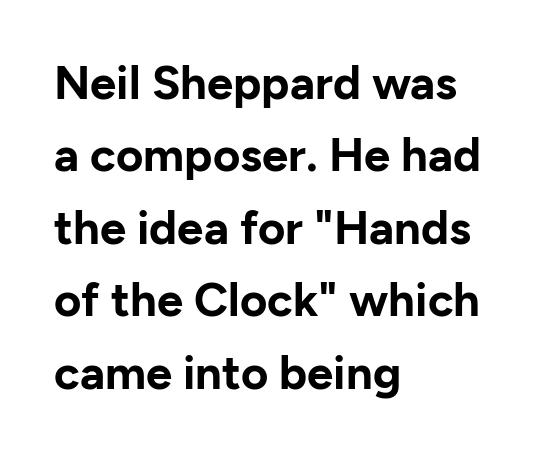
Every character sits straight up, as roman type does. Students, observe: this is what conventionally led text looks like. The type is set solid horizontally, with unmodified tracking. Is the block centered? No — it sits flush against the left margin. Check where the strokes stop: nothing finishes them off — pure sans. In terms of weight, the rendering is a true, heavy bold.
